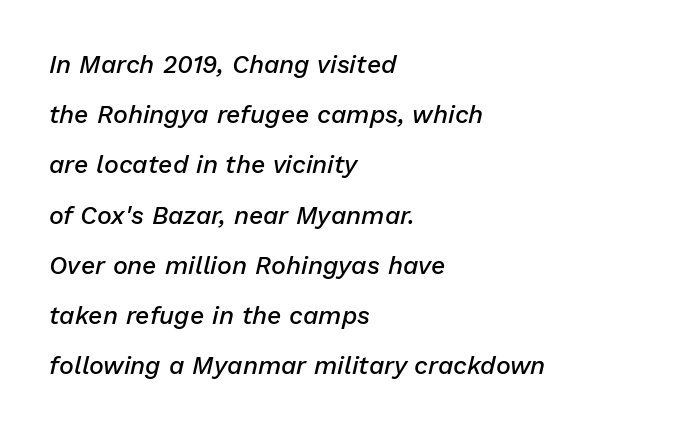
Inter-character spacing is left at the font's built-in metrics. The line-height multiplier appears high, well above default. The text block is weighted toward the left margin, trailing off unevenly rightward. A clean baseline with only descenders dipping below it.
